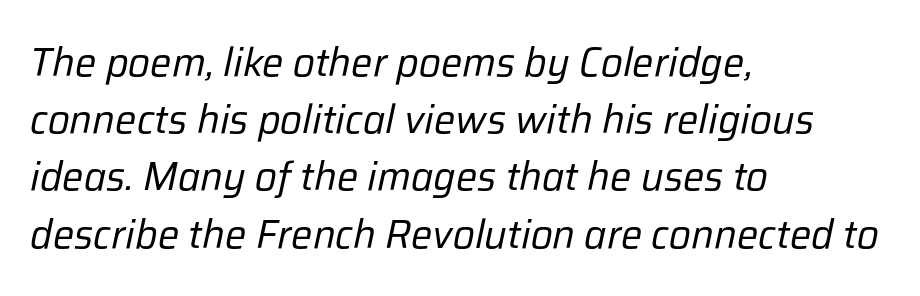
The image shows 40 px regular-weight type, italic (leaning right); set left-aligned, normal line spacing (1.43x), normal letter spacing, not underlined; low stroke contrast and a medium x-height.
